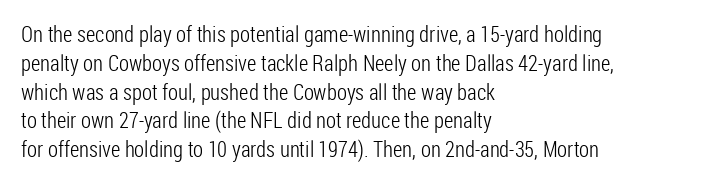
Q: Is the text bold? A: No.
Q: Is the text italic (slanted)? A: No, it is upright.
Q: Is the text underlined? A: No.
Q: How is the paragraph aligned? A: Left-aligned.
Q: Is the spacing between letters normal or unusually wide? A: Normal.
Q: Is the spacing between lines tight, normal or loose? A: Normal.
